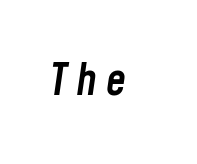
You could not count columns in this text — the font is proportionally spaced. Moderately thickened strokes mark this as semibold type. Words appear elongated and porous because spacing is wide. Is the type slanted? Yes — the strokes lean at a clear angle. Quick note: underline off.
